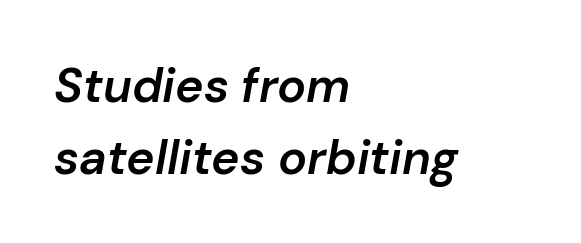
Q: Is the text bold? A: Semi-bold.
Q: Is the text italic (slanted)? A: Yes, it leans right by about 10 degrees.
Q: Is the text underlined? A: No.
Q: How is the paragraph aligned? A: Left-aligned.
Q: Is the spacing between letters normal or unusually wide? A: Normal.
Q: Is the spacing between lines tight, normal or loose? A: Normal.
Q: Width (condensed, normal, or wide)? A: Normal.
Q: Stroke contrast? A: Low.
Q: x-height? A: Medium.
Q: Monospaced? A: No.
